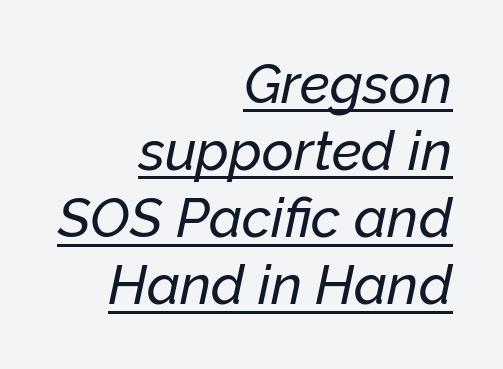
{"italic": "yes", "lean": "right", "slant_degrees": 12, "width": "normal", "stroke_contrast": "low", "x_height": "medium", "monospaced": "no", "underline": "yes", "align": "right", "line_spacing_ratio": 1.22, "letter_spacing": "normal", "letter_spacing_em": 0.0, "glyph_px": 55}
